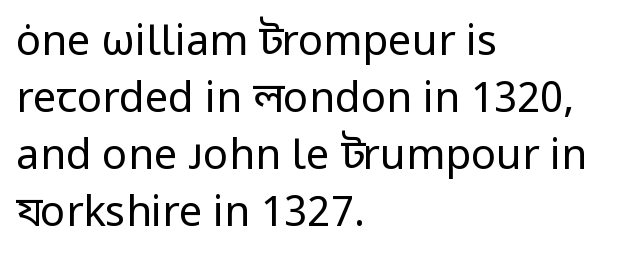
{"serif": "no", "italic": "no", "bold": "no", "weight": "regular", "width": "normal", "stroke_contrast": "low", "x_height": "medium", "monospaced": "no", "underline": "no", "align": "left", "line_spacing": "normal", "line_spacing_ratio": 1.36, "letter_spacing": "normal", "letter_spacing_em": 0.0, "glyph_px": 42}
